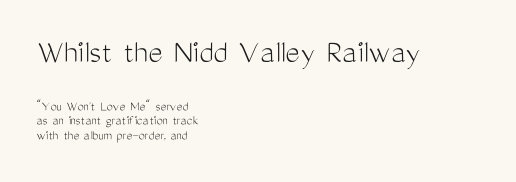
{"serif": "no", "italic": "no", "bold": "no", "weight": "light", "width": "condensed", "stroke_contrast": "medium", "x_height": "medium", "monospaced": "no", "underline": "no", "align": "left", "line_spacing": "tight", "line_spacing_ratio": 1.04, "letter_spacing": "normal", "letter_spacing_em": 0.0, "larger_block": "first", "size_ratio": 2.43, "glyph_px": 34}
